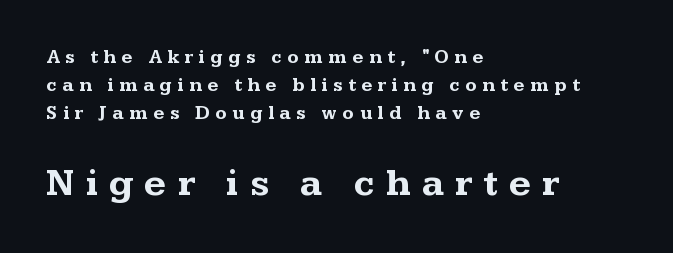
Q: Is the text bold? A: Yes.
Q: Is the text italic (slanted)? A: No, it is upright.
Q: Is the typeface a serif or a sans-serif typeface? A: Serif.
Q: Is the text underlined? A: No.
Q: How is the paragraph aligned? A: Left-aligned.
Q: Is the spacing between letters normal or unusually wide? A: Unusually wide.
Q: Is the spacing between lines tight, normal or loose? A: Normal.
Q: Which block of text is set in a larger size, the first (top) or the second (bottom)? A: The second (bottom) one.
Q: Width (condensed, normal, or wide)? A: Wide.
Q: Stroke contrast? A: Medium.
Q: x-height? A: Medium.
Q: Monospaced? A: No.
